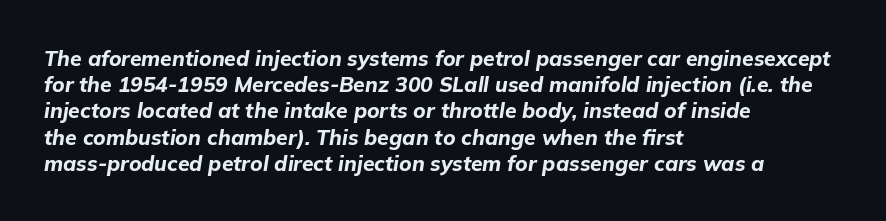
{"italic": "yes", "lean": "right", "slant_degrees": 9, "bold": "yes", "underline": "no", "align": "left", "line_spacing": "normal", "line_spacing_ratio": 1.25, "letter_spacing": "normal", "letter_spacing_em": 0.0, "glyph_px": 21}
